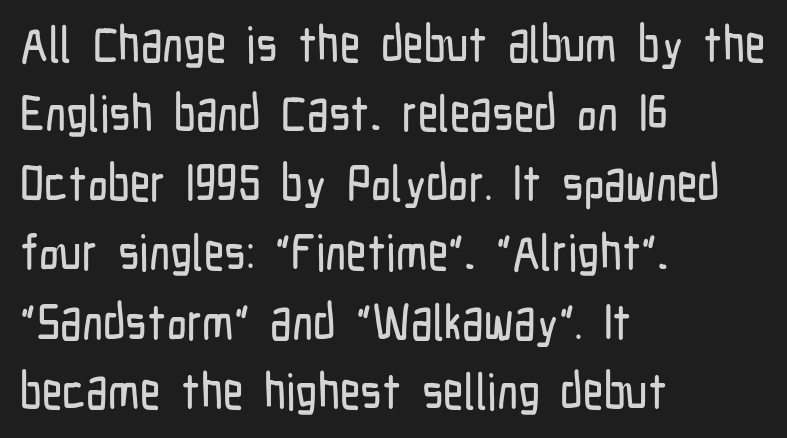
The image shows 50 px condensed sans-serif type, upright; set left-aligned, normal line spacing (1.39x), normal letter spacing, not underlined; low stroke contrast and a medium x-height.
